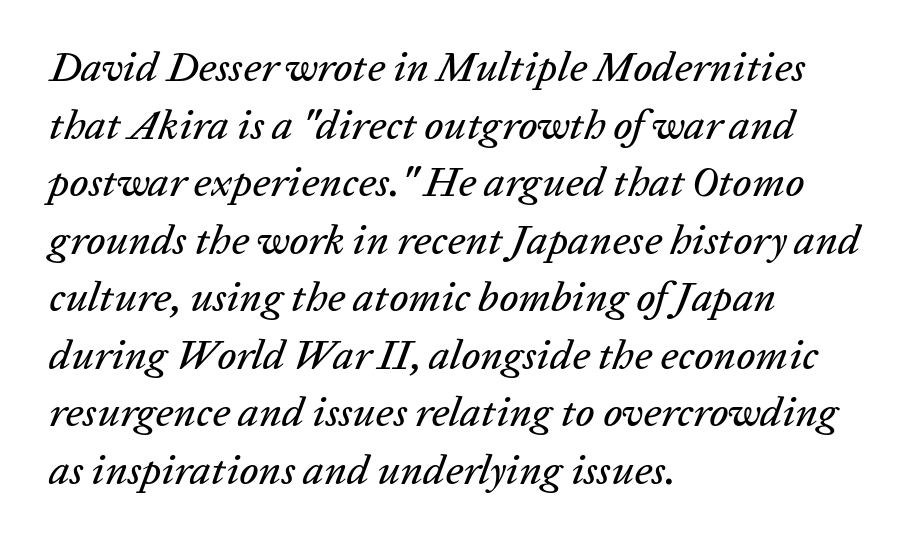
{"italic": "yes", "lean": "right", "slant_degrees": 20, "width": "normal", "stroke_contrast": "low", "x_height": "medium", "monospaced": "no", "underline": "no", "align": "left", "line_spacing": "normal", "line_spacing_ratio": 1.37, "letter_spacing": "normal", "letter_spacing_em": 0.0, "glyph_px": 42}
